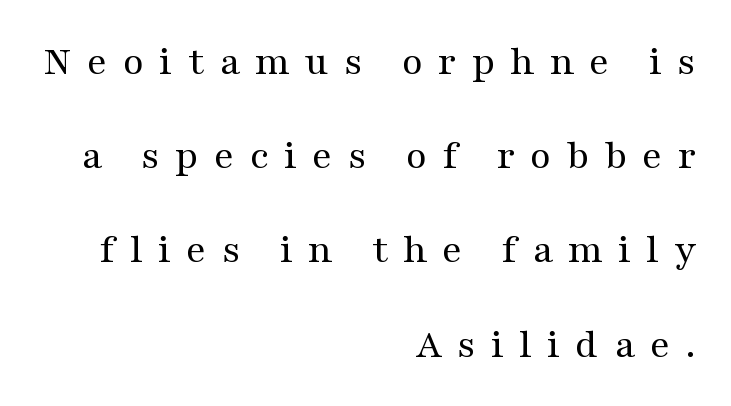
Think of a printed novel: that variable character pitch is what you see here. Each row of text sits above clean, open space. The face looks like a standard text weight, possibly lighter. Short and long lines alike share a common ending point at right. Honestly, the rows look like they've been pulled way apart.
